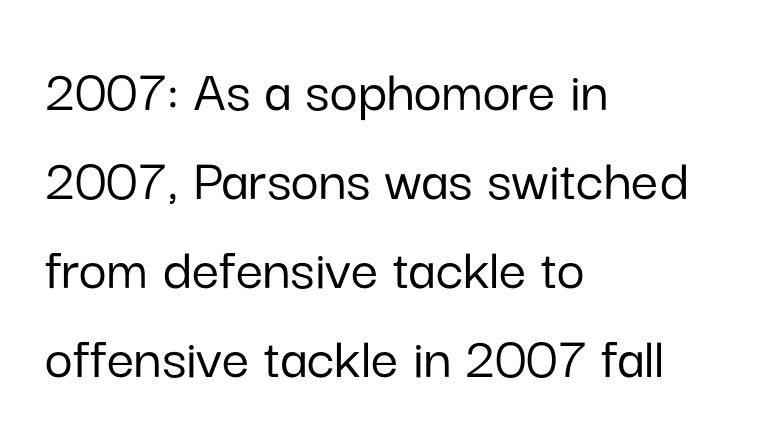
Q: Is the text italic (slanted)? A: No, it is upright.
Q: Is the typeface a serif or a sans-serif typeface? A: Sans-serif.
Q: Is the text underlined? A: No.
Q: How is the paragraph aligned? A: Left-aligned.
Q: Is the spacing between letters normal or unusually wide? A: Normal.
Q: Is the spacing between lines tight, normal or loose? A: Normal.
Q: Width (condensed, normal, or wide)? A: Normal.
Q: Stroke contrast? A: Low.
Q: x-height? A: Medium.
Q: Monospaced? A: No.
